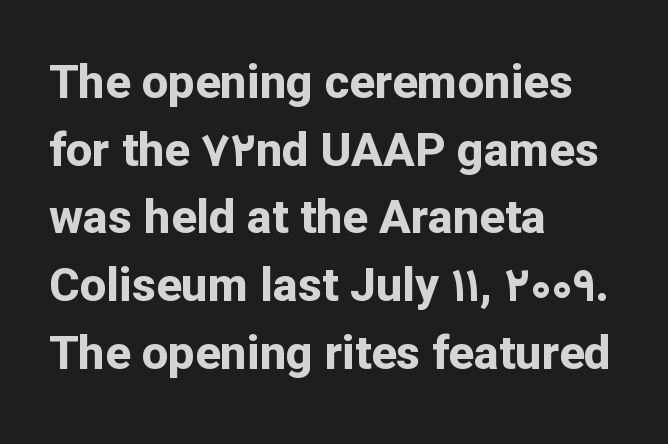
Q: Is the text bold? A: Yes.
Q: Is the text italic (slanted)? A: No, it is upright.
Q: Is the typeface a serif or a sans-serif typeface? A: Sans-serif.
Q: Is the text underlined? A: No.
Q: How is the paragraph aligned? A: Left-aligned.
Q: Is the spacing between letters normal or unusually wide? A: Normal.
Q: Is the spacing between lines tight, normal or loose? A: Normal.
Q: Width (condensed, normal, or wide)? A: Normal.
Q: Stroke contrast? A: Low.
Q: x-height? A: Medium.
Q: Monospaced? A: No.
